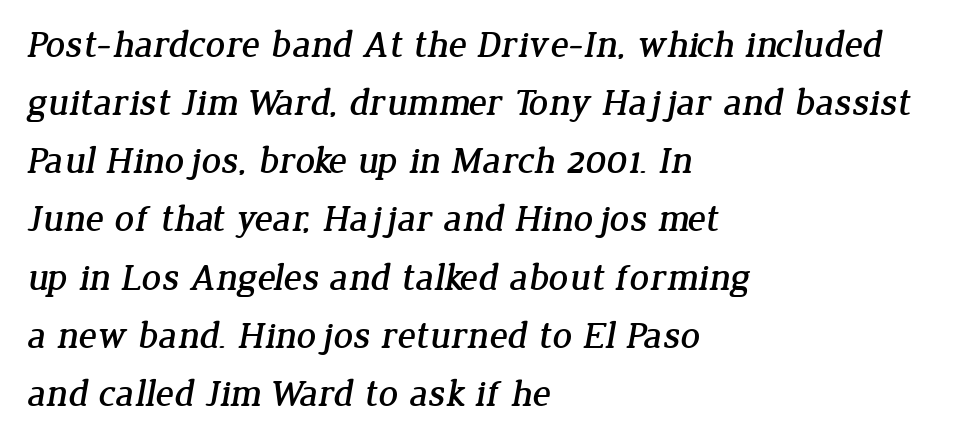
{"serif": "yes", "width": "normal", "stroke_contrast": "low", "x_height": "medium", "monospaced": "no", "underline": "no", "align": "left", "line_spacing": "normal", "line_spacing_ratio": 1.53, "letter_spacing": "normal", "letter_spacing_em": 0.0, "glyph_px": 38}
